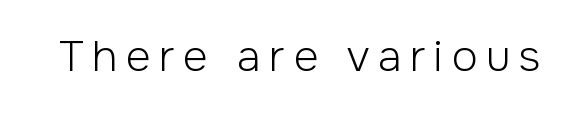
{"serif": "no", "italic": "no", "bold": "no", "weight": "light", "width": "normal", "stroke_contrast": "low", "x_height": "medium", "monospaced": "no", "underline": "no", "letter_spacing": "wide", "letter_spacing_em": 0.2, "glyph_px": 43}
